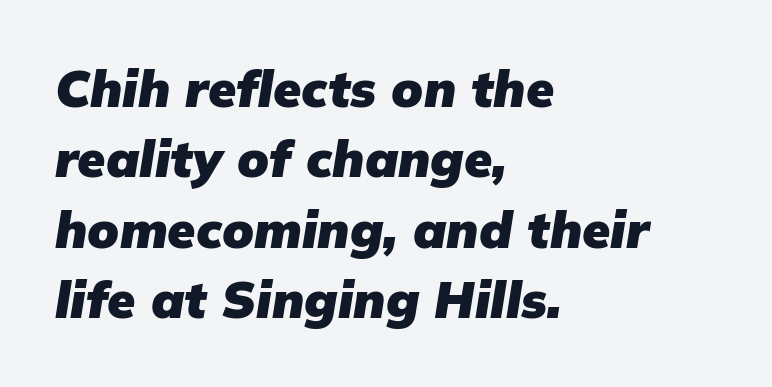
{"italic": "yes", "lean": "right", "slant_degrees": 9, "bold": "yes", "weight": "heavy", "width": "normal", "stroke_contrast": "low", "x_height": "medium", "monospaced": "no", "underline": "no", "align": "left", "line_spacing": "normal", "line_spacing_ratio": 1.38, "letter_spacing": "normal", "letter_spacing_em": 0.0, "glyph_px": 51}
